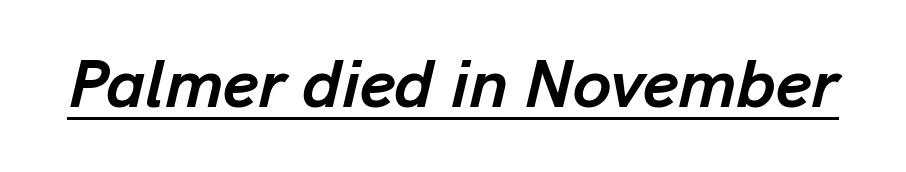
{"italic": "yes", "lean": "right", "slant_degrees": 13, "bold": "yes", "weight": "semibold", "width": "normal", "stroke_contrast": "low", "x_height": "medium", "monospaced": "no", "underline": "yes", "letter_spacing": "normal", "letter_spacing_em": 0.0, "glyph_px": 69}
